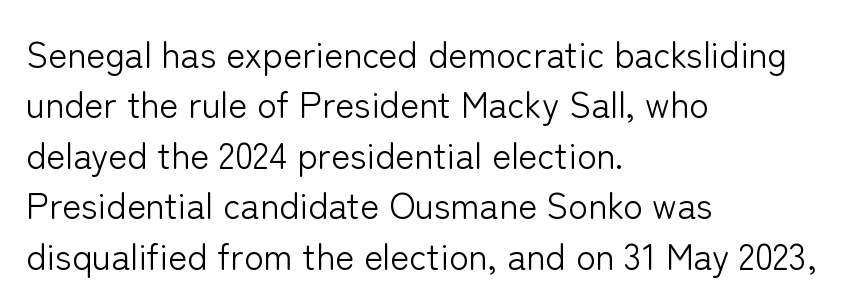
The image shows 36 px light sans-serif type, upright; set left-aligned, normal line spacing (1.4x), normal letter spacing, not underlined; low stroke contrast and a medium x-height.
